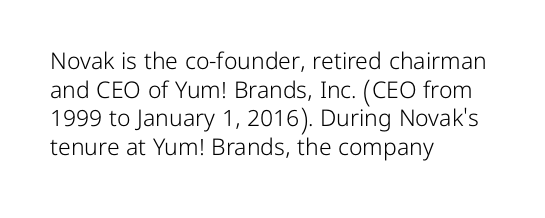
The image shows 23 px text type, upright; set left-aligned, line spacing 1.24x, normal letter spacing, not underlined.
